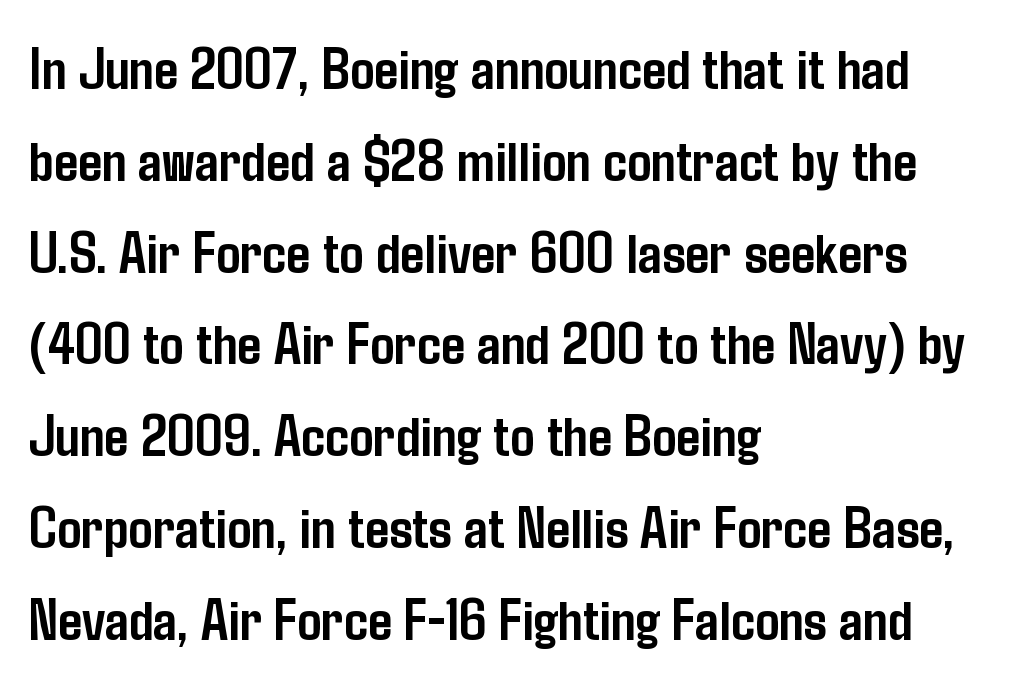
The image shows 60 px semibold, condensed sans-serif type, upright; set left-aligned, normal line spacing (1.53x), normal letter spacing, not underlined; low stroke contrast and a medium x-height.
